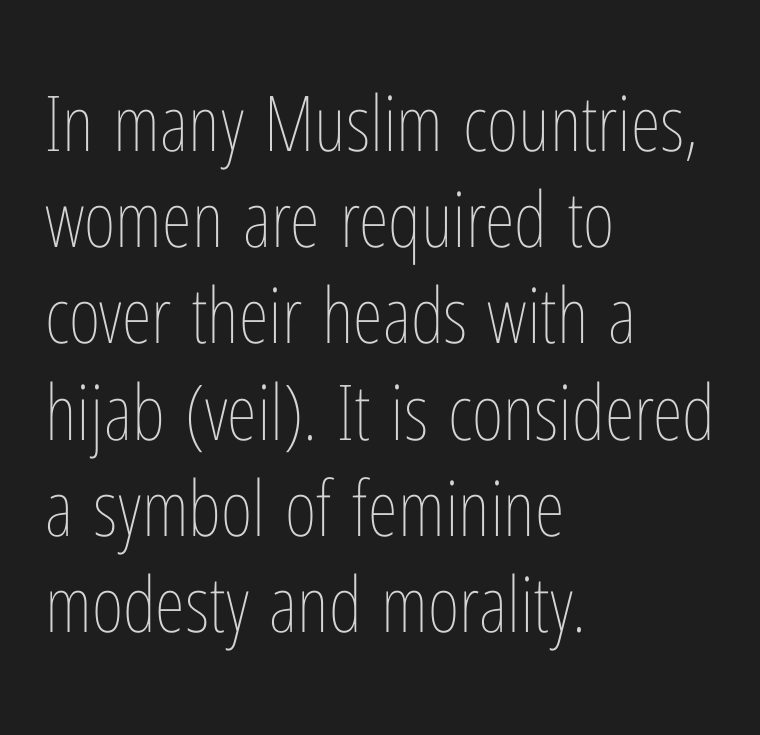
Stems and bowls with no extra thickness — not bold. Tall strokes in this sample are plumb rather than angled. Character widths vary here, with narrow letters taking less room than wide ones. Each row of text sits above clean, open space.
